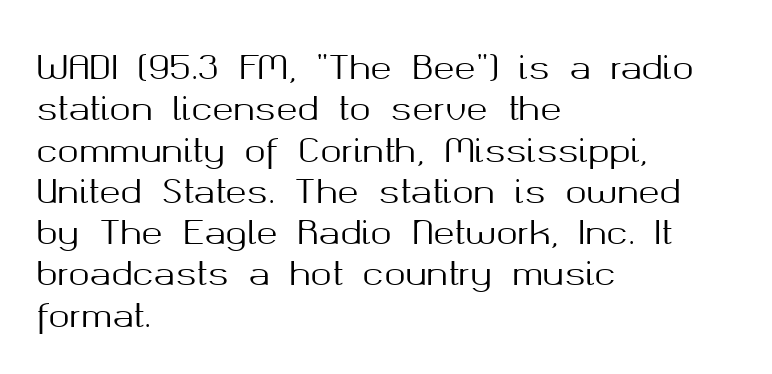
The image shows 32 px sans-serif type, upright; set left-aligned, normal line spacing (1.29x), normal letter spacing, not underlined; medium stroke contrast and a medium x-height.
